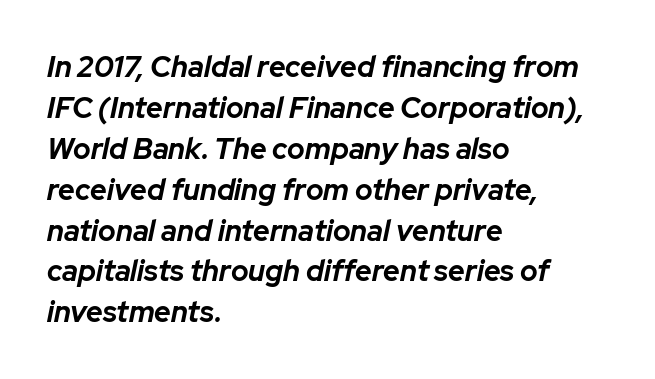
The image shows 29 px bold type, italic (leaning right); set left-aligned, normal line spacing (1.41x), normal letter spacing, not underlined; low stroke contrast and a medium x-height.
